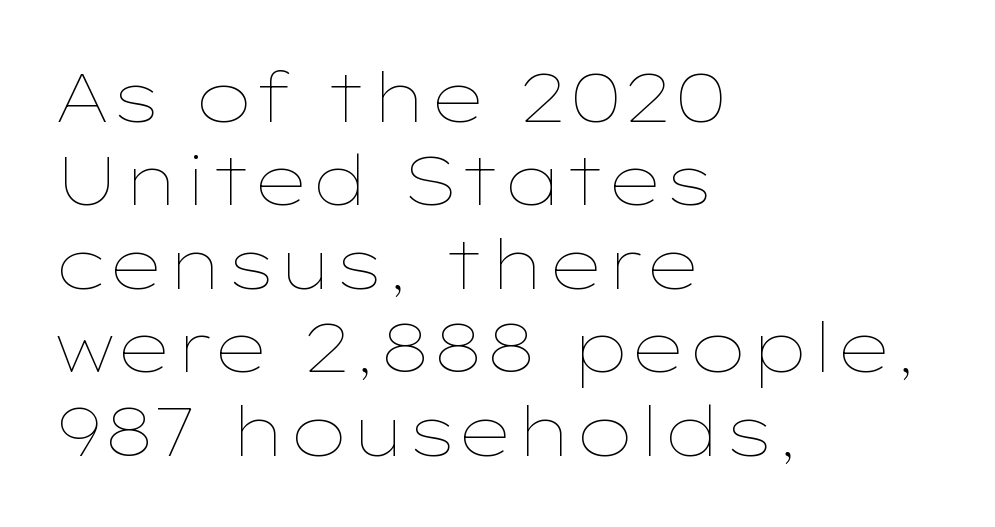
{"italic": "no", "bold": "no", "weight": "thin", "width": "wide", "stroke_contrast": "low", "x_height": "medium", "monospaced": "no", "underline": "no", "align": "left", "line_spacing_ratio": 1.21, "letter_spacing": "normal", "letter_spacing_em": 0.0, "glyph_px": 69}
